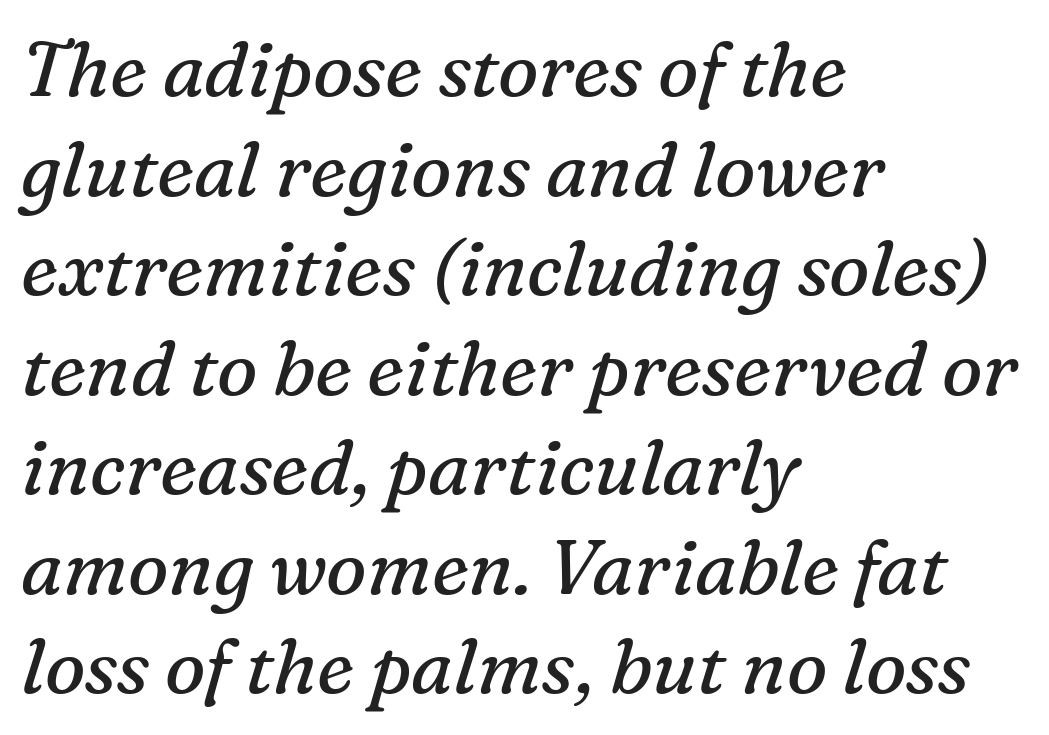
{"serif": "yes", "italic": "yes", "lean": "right", "slant_degrees": 16, "bold": "no", "weight": "regular", "width": "normal", "stroke_contrast": "medium", "x_height": "medium", "monospaced": "no", "underline": "no", "align": "left", "line_spacing": "normal", "line_spacing_ratio": 1.31, "letter_spacing": "normal", "letter_spacing_em": 0.0, "glyph_px": 76}
